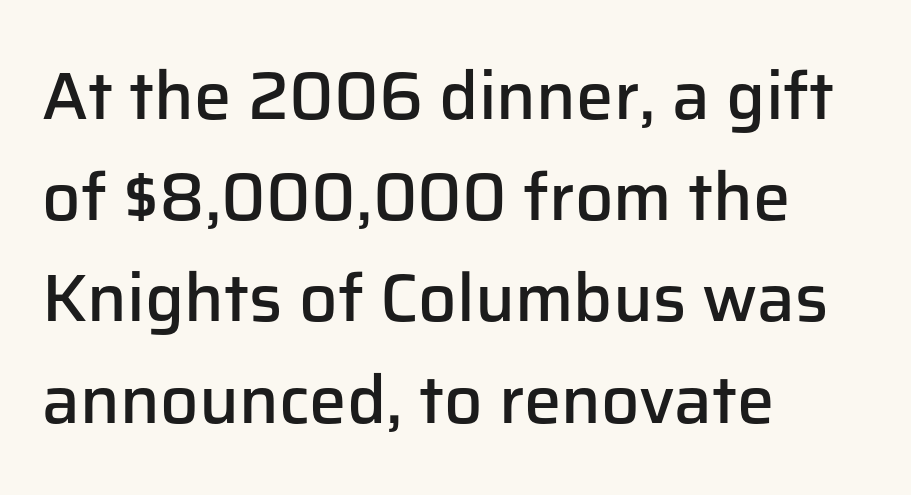
Each glyph is drawn with semibold strokes, heavier than normal yet not fully bold. These lines are composed in type without serifs. Posture: vertical. Do the characters align in a grid? No, the font is proportional. These lines sit exactly where default settings would place them.
